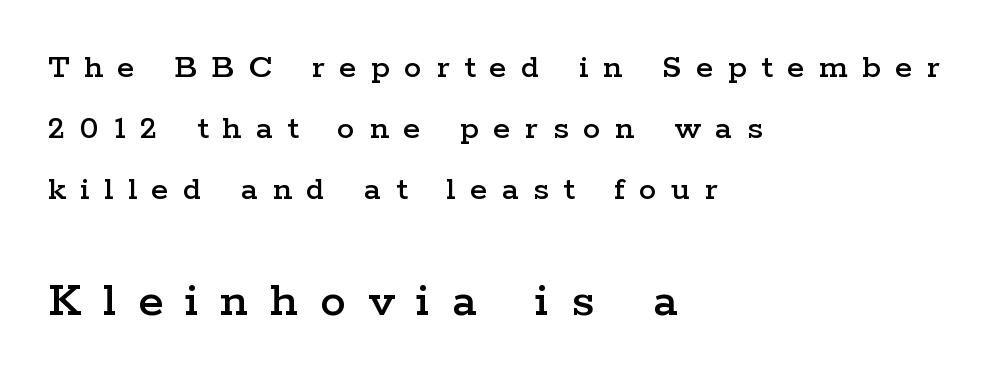
The area under the type is left untouched. Larger block? The one below; the one above is distinctly smaller. What kind of face is this? One with serifs. Italic? Not at all — the glyphs are vertical. Does extra space separate the letters? Yes, quite a lot of it.
